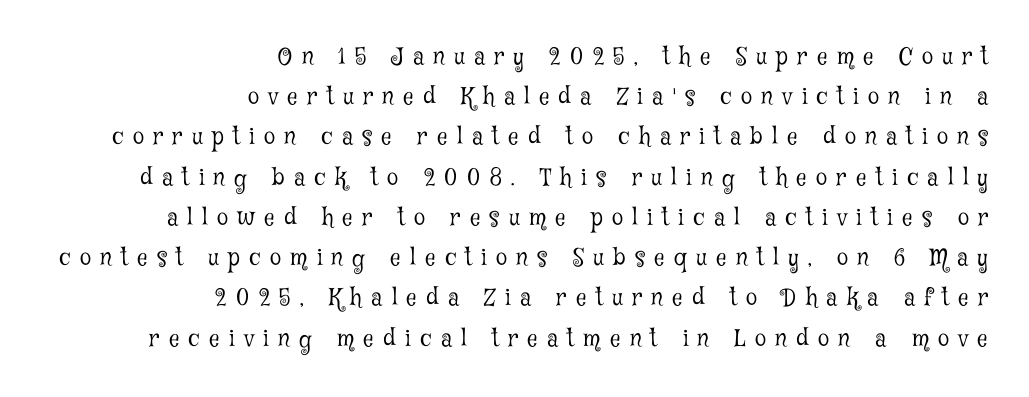
Q: Is the text bold? A: No.
Q: Is the text italic (slanted)? A: No, it is upright.
Q: Is the text underlined? A: No.
Q: How is the paragraph aligned? A: Right-aligned.
Q: Is the spacing between letters normal or unusually wide? A: Unusually wide.
